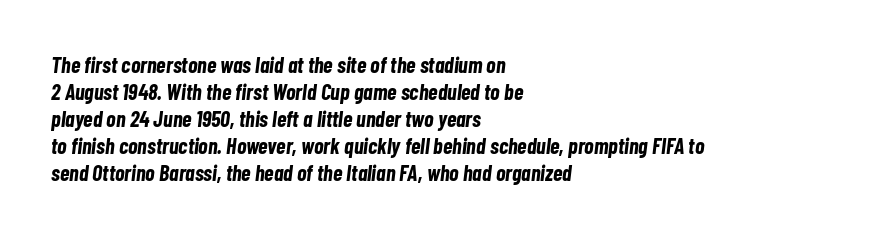
The image shows 22 px bold type, italic (leaning right); set left-aligned, line spacing 1.23x, normal letter spacing, not underlined.
